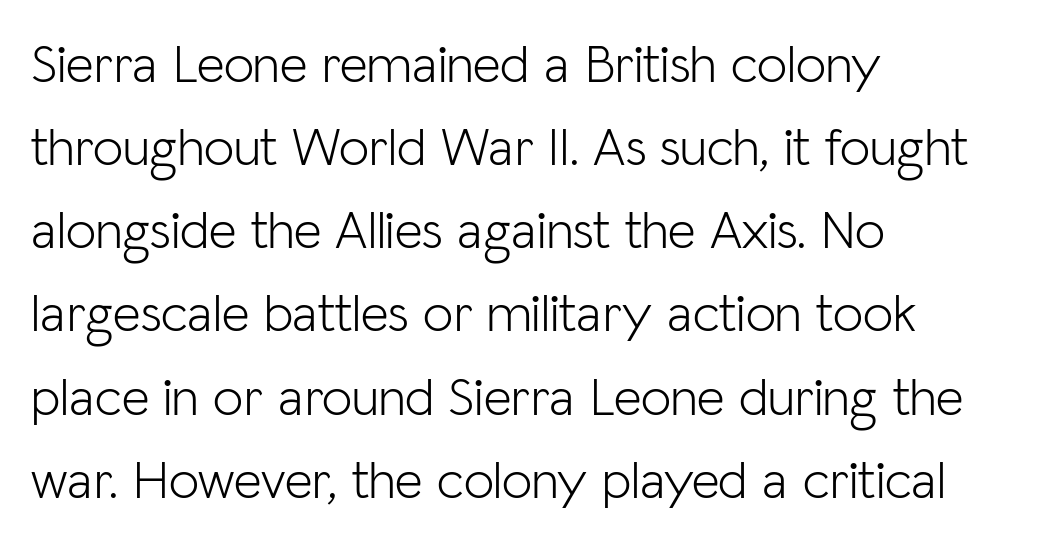
In terms of letterform style, serifs are entirely absent. This sample keeps an unexceptional amount of space between lines. The font's upright variant was chosen for this text. This rendering features lettering with no underline. Looks like regular typesetting: each glyph gets only the width it needs.
